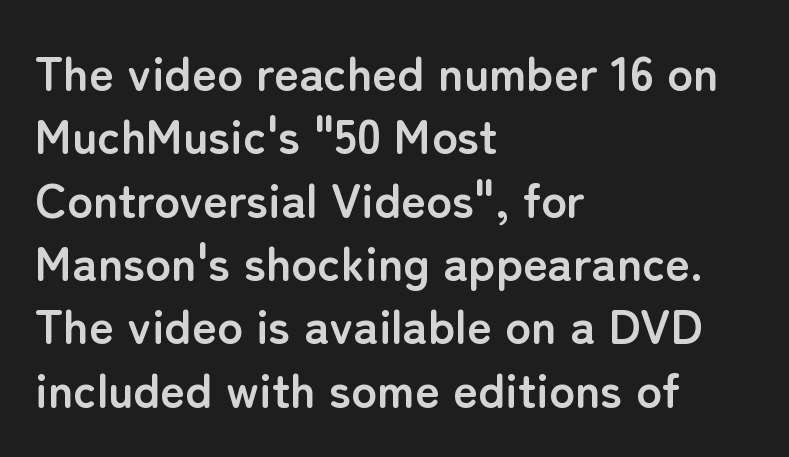
Q: Is the text bold? A: Yes.
Q: Is the text italic (slanted)? A: No, it is upright.
Q: Is the typeface a serif or a sans-serif typeface? A: Sans-serif.
Q: Is the text underlined? A: No.
Q: How is the paragraph aligned? A: Left-aligned.
Q: Is the spacing between letters normal or unusually wide? A: Normal.
Q: Is the spacing between lines tight, normal or loose? A: Normal.
Q: Width (condensed, normal, or wide)? A: Normal.
Q: Stroke contrast? A: Low.
Q: x-height? A: Medium.
Q: Monospaced? A: No.
